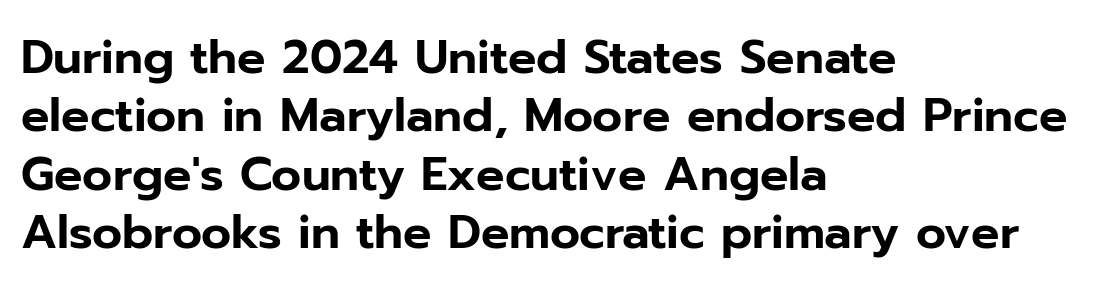
Is there any slant? The stems are plumb. This sample uses plain, unmodified letter spacing. You can tell from the bare stems that sans-serif type was used. If you drew a ruler down the left edge, every line would touch it.
